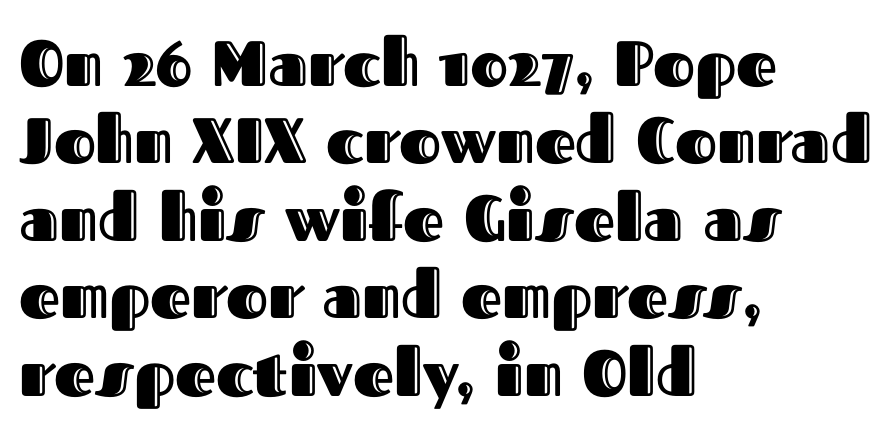
{"italic": "no", "width": "normal", "x_height": "medium", "monospaced": "no", "underline": "no", "align": "left", "line_spacing_ratio": 1.21, "letter_spacing": "normal", "letter_spacing_em": 0.0, "glyph_px": 64}
